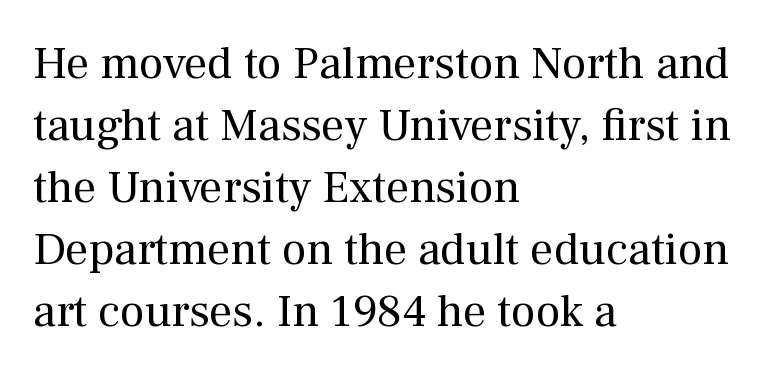
Caption: face not bold, strokes unweighted. Every row of glyphs begins at an identical x-position on the left. Is there any slant? The stems are plumb. Note the varied advance widths — an 'i' is clearly narrower than an 'm'.
